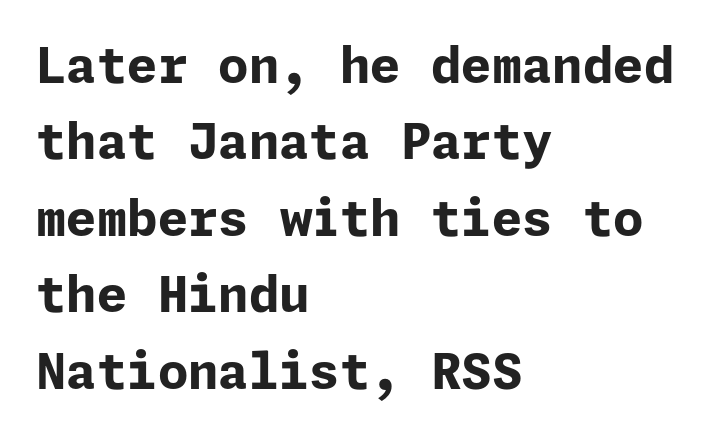
The rendering uses a moderate line-height, typical for paragraphs. Check the space under the baseline: it is left empty. Typographically, this falls in the sans-serif category. These lines were composed using upright roman letters. Look at the stroke-to-counter ratio: heavy, a bold. The letterforms sit shoulder to shoulder at normal distance.
